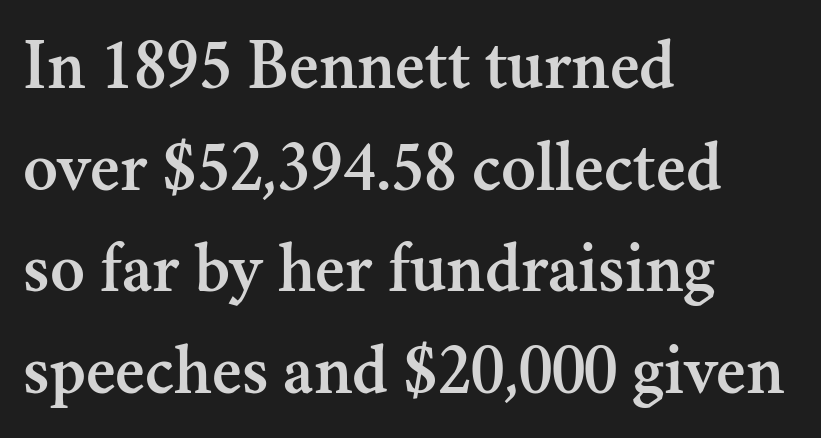
Q: Is the text italic (slanted)? A: No, it is upright.
Q: Is the typeface a serif or a sans-serif typeface? A: Serif.
Q: Is the text underlined? A: No.
Q: How is the paragraph aligned? A: Left-aligned.
Q: Is the spacing between letters normal or unusually wide? A: Normal.
Q: Is the spacing between lines tight, normal or loose? A: Normal.
Q: Width (condensed, normal, or wide)? A: Normal.
Q: Stroke contrast? A: Medium.
Q: x-height? A: Small.
Q: Monospaced? A: No.
